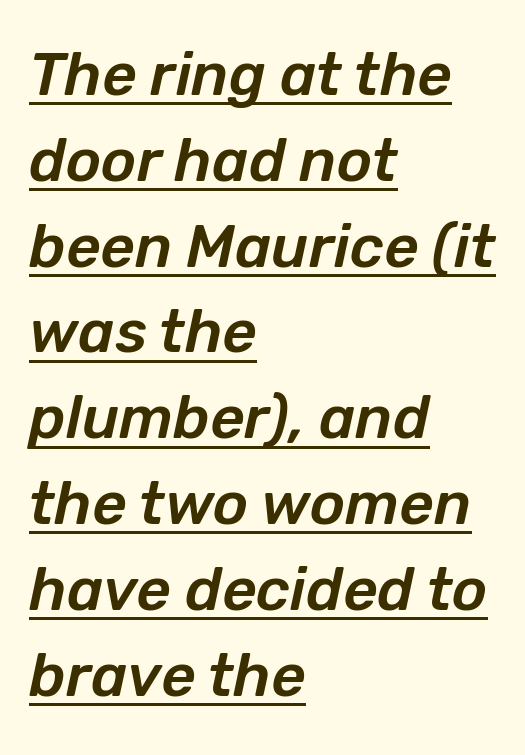
The image shows 60 px text type, italic (leaning right); set left-aligned, normal line spacing (1.43x), normal letter spacing, underlined; low stroke contrast and a medium x-height.
